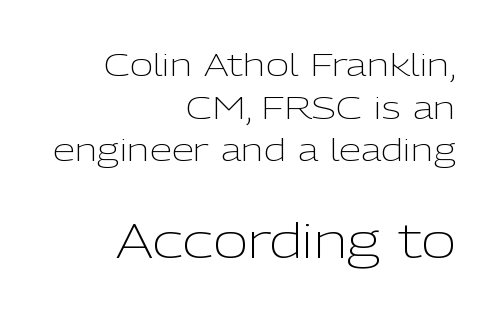
Each word holds together tightly as a unit, with standard inter-letter gaps. This sample keeps an unexceptional amount of space between lines. Underlining? Definitely not there. A quiet, ordinary-to-light weight characterises the typeface. The letters advance in unequal steps, a hallmark of proportional type. The typeface chosen for these lines omits serifs.
